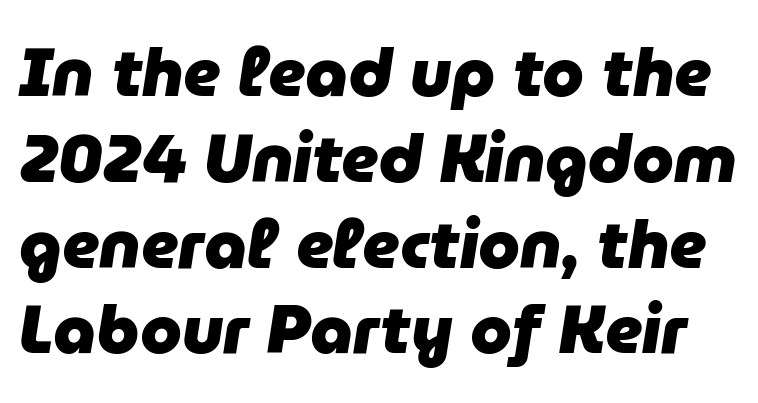
{"italic": "yes", "lean": "right", "slant_degrees": 9, "bold": "yes", "weight": "heavy", "width": "normal", "stroke_contrast": "low", "x_height": "medium", "monospaced": "no", "underline": "no", "line_spacing": "normal", "line_spacing_ratio": 1.28, "letter_spacing": "normal", "letter_spacing_em": 0.0, "glyph_px": 67}
